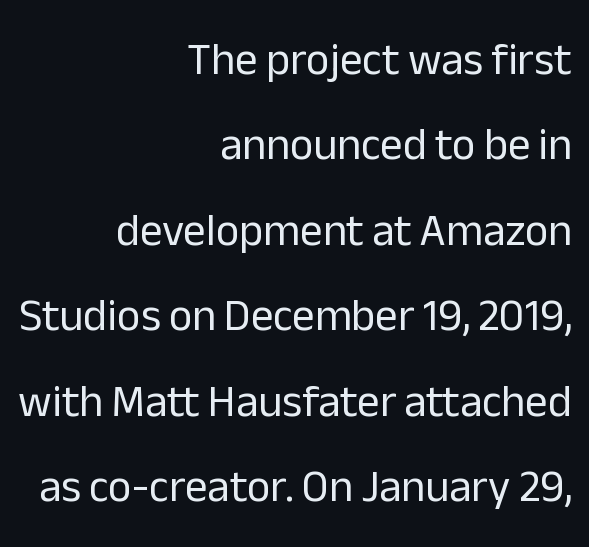
Do the letters lean? They stand straight. This sample has the flowing, uneven cadence of proportional lettering. Does the copy run flush right? Yes — the right margin is perfectly even. Is the letter spacing exaggerated? No — it looks like the ordinary default.
